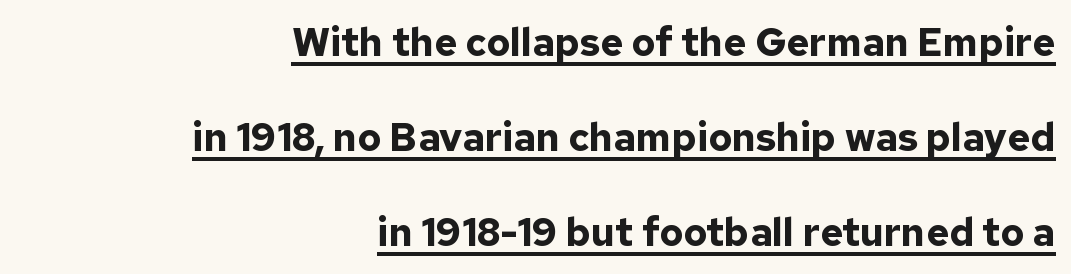
{"serif": "no", "italic": "no", "bold": "yes", "weight": "bold", "width": "normal", "stroke_contrast": "low", "x_height": "medium", "monospaced": "no", "underline": "yes", "align": "right", "line_spacing": "loose", "line_spacing_ratio": 2.43, "letter_spacing": "normal", "letter_spacing_em": 0.0, "glyph_px": 39}
